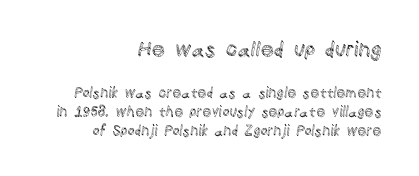
{"underline": "no", "align": "right", "line_spacing": "normal", "line_spacing_ratio": 1.38, "letter_spacing": "normal", "letter_spacing_em": 0.0, "larger_block": "first", "size_ratio": 1.5, "glyph_px": 21}
